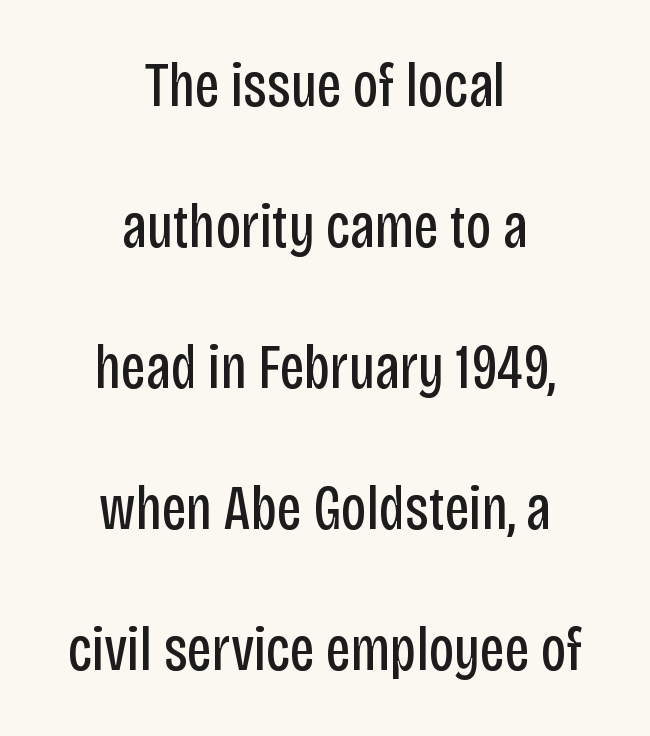
The image shows 63 px regular-weight, condensed sans-serif type, upright; set centered, loose line spacing (2.24x), normal letter spacing, not underlined; low stroke contrast and a large x-height.
